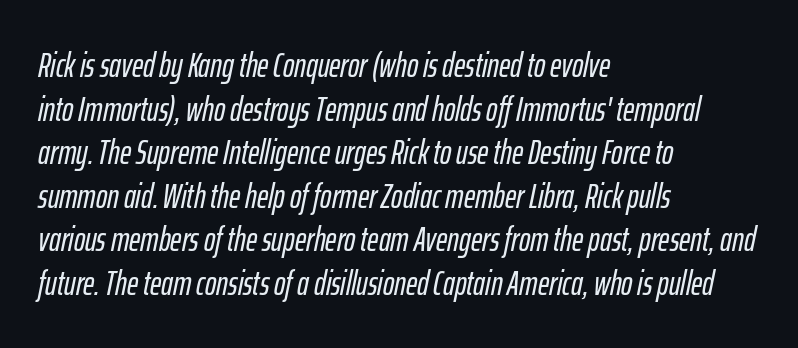
This block has exactly the height ordinary leading produces. Underlining? Definitely not there. Compared with a centered layout, this one pins lines to the left instead. Words appear dense and cohesive because spacing is normal.
